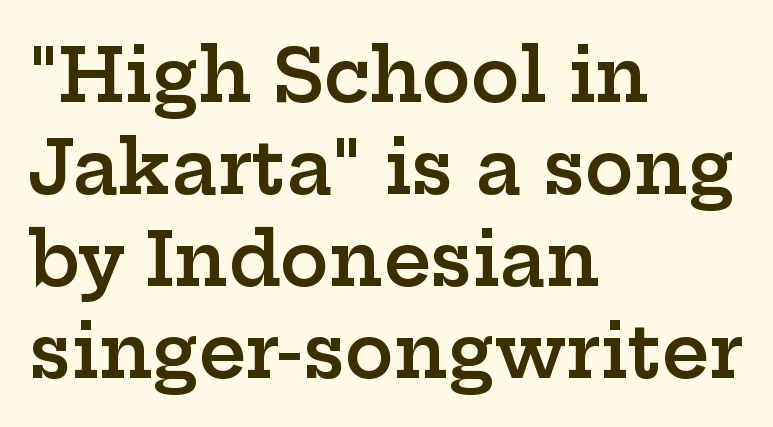
The image shows 73 px semibold, wide serif type, upright; set left-aligned, normal line spacing (1.26x), normal letter spacing, not underlined; low stroke contrast and a medium x-height.
